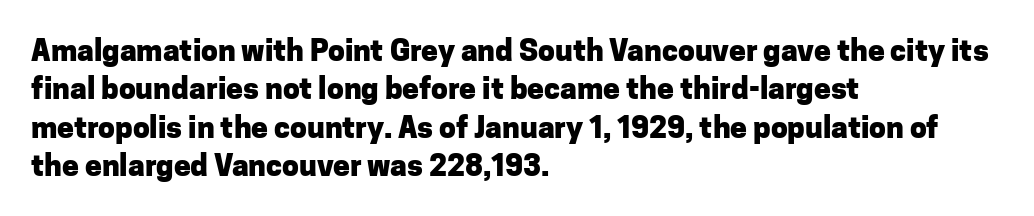
Nope, no serifs anywhere on these letters. Line spacing here is normal. These lines are set flush left with a ragged right edge. Stroke thickness is high; the sample reads as a true bold. Has an underline been added? It has not.
